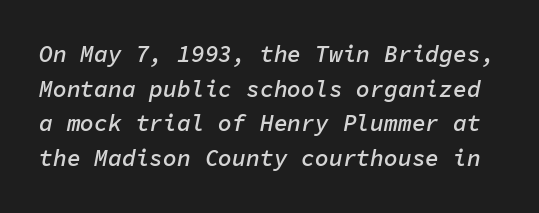
The image shows 23 px text type, italic (leaning right); set normal line spacing (1.51x), normal letter spacing, not underlined.
